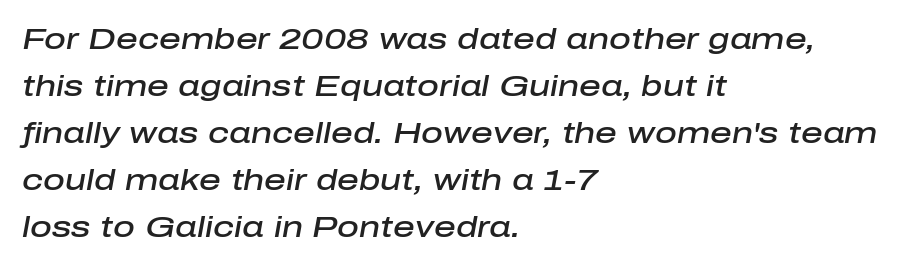
{"italic": "yes", "lean": "right", "slant_degrees": 10, "bold": "semi", "weight": "semibold", "width": "normal", "stroke_contrast": "low", "x_height": "medium", "monospaced": "no", "underline": "no", "align": "left", "line_spacing": "normal", "line_spacing_ratio": 1.57, "letter_spacing": "normal", "letter_spacing_em": 0.0, "glyph_px": 30}
